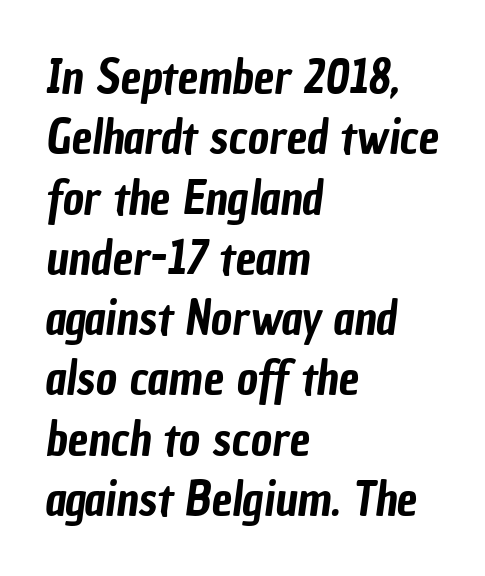
The image shows 46 px condensed sans-serif type; set left-aligned, normal line spacing (1.31x), normal letter spacing, not underlined; low stroke contrast and a medium x-height.
